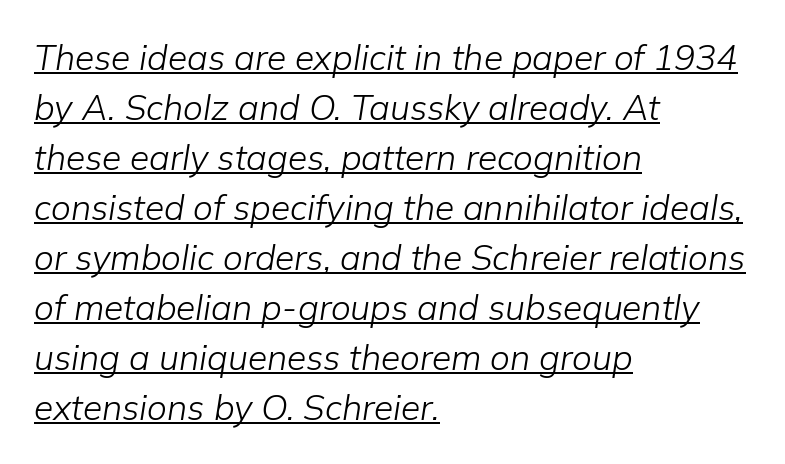
{"italic": "yes", "lean": "right", "slant_degrees": 9, "bold": "no", "weight": "light", "width": "normal", "stroke_contrast": "low", "x_height": "medium", "monospaced": "no", "underline": "yes", "align": "left", "line_spacing": "normal", "line_spacing_ratio": 1.43, "letter_spacing": "normal", "letter_spacing_em": 0.0, "glyph_px": 35}
